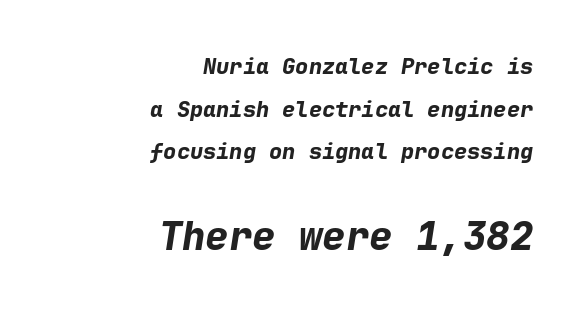
Visually the block forms a straight wall on the right and a jagged coastline on the left. Style check: oblique. The area under the type is left untouched. This sample trades compactness for vertical openness between lines.
